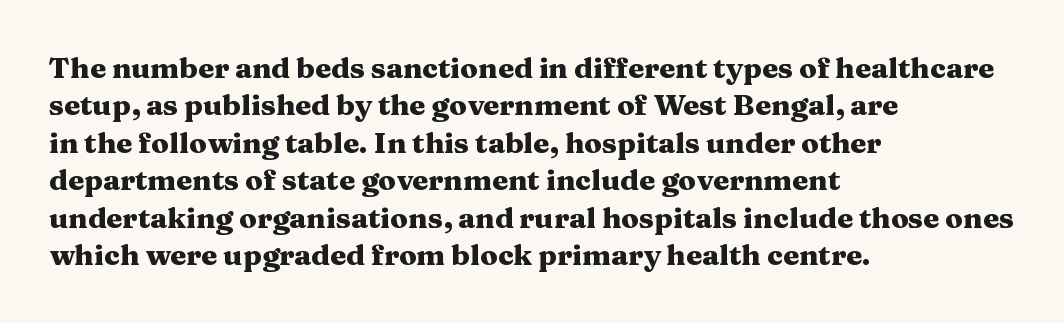
Q: Is the text bold? A: Yes.
Q: Is the text italic (slanted)? A: No, it is upright.
Q: Is the typeface a serif or a sans-serif typeface? A: Serif.
Q: Is the text underlined? A: No.
Q: How is the paragraph aligned? A: Left-aligned.
Q: Is the spacing between letters normal or unusually wide? A: Normal.
Q: Is the spacing between lines tight, normal or loose? A: Normal.
Q: Width (condensed, normal, or wide)? A: Wide.
Q: Stroke contrast? A: Medium.
Q: x-height? A: Medium.
Q: Monospaced? A: No.
